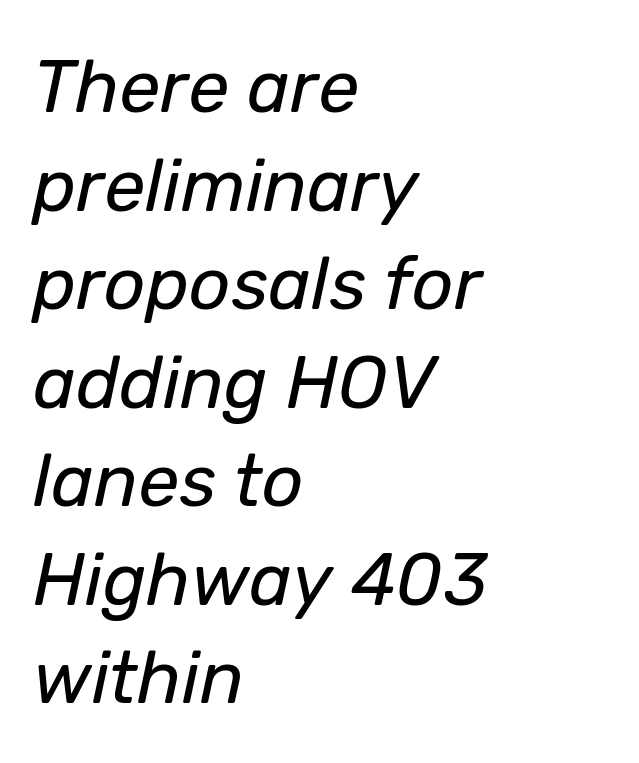
Q: Is the text bold? A: No.
Q: Is the text italic (slanted)? A: Yes, it leans right by about 12 degrees.
Q: Is the text underlined? A: No.
Q: How is the paragraph aligned? A: Left-aligned.
Q: Is the spacing between letters normal or unusually wide? A: Normal.
Q: Is the spacing between lines tight, normal or loose? A: Normal.
Q: Width (condensed, normal, or wide)? A: Normal.
Q: Stroke contrast? A: Low.
Q: x-height? A: Medium.
Q: Monospaced? A: No.
